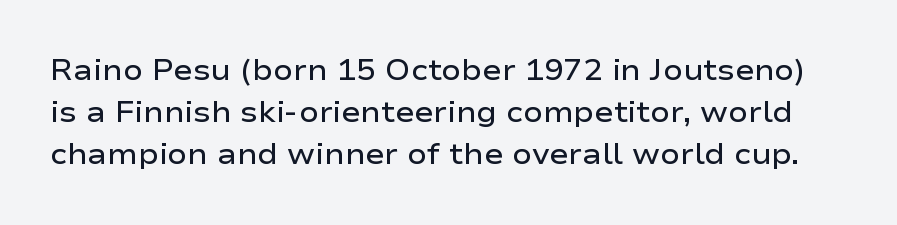
Is this a fixed-width face? No — the glyphs have proportional, varying widths. The passage shown stacks its lines at a standard gap. Nope, not italic — everything's standing straight. Glance below the letters and you will spot only blank space.
